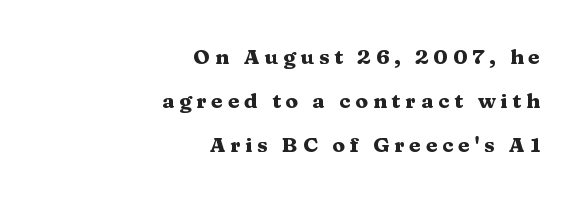
Q: Is the text bold? A: Yes.
Q: Is the text italic (slanted)? A: No, it is upright.
Q: Is the text underlined? A: No.
Q: How is the paragraph aligned? A: Right-aligned.
Q: Is the spacing between letters normal or unusually wide? A: Unusually wide.
Q: Is the spacing between lines tight, normal or loose? A: Loose.
